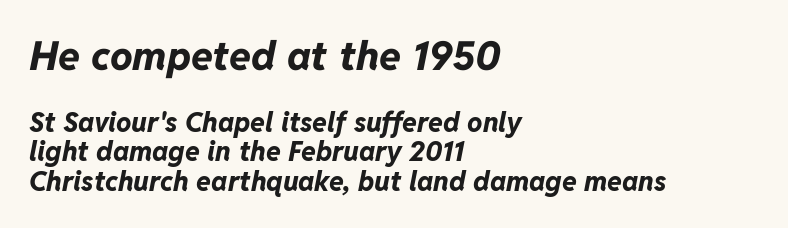
{"italic": "yes", "lean": "right", "slant_degrees": 11, "bold": "yes", "weight": "bold", "width": "normal", "stroke_contrast": "low", "x_height": "medium", "monospaced": "no", "underline": "no", "align": "left", "line_spacing": "tight", "line_spacing_ratio": 1.08, "letter_spacing": "normal", "letter_spacing_em": 0.0, "larger_block": "first", "size_ratio": 1.48, "glyph_px": 40}
